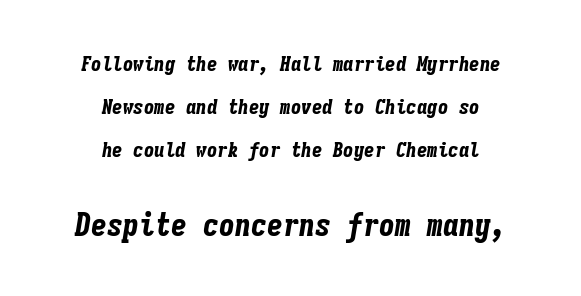
The image shows 32 px bold, condensed type, italic (leaning right), monospaced; set centered, loose line spacing (2.05x), normal letter spacing, not underlined; the second (bottom) block is 1.52x larger; low stroke contrast and a medium x-height.
